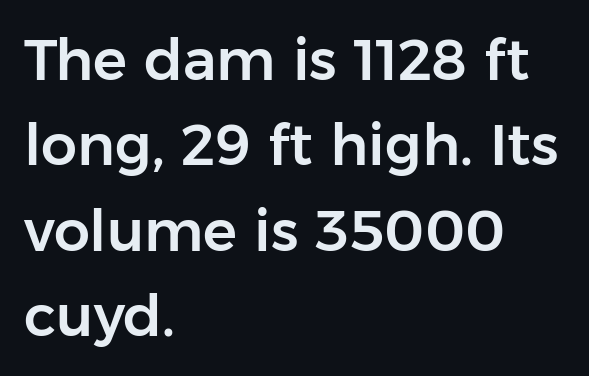
{"serif": "no", "italic": "no", "width": "normal", "stroke_contrast": "low", "x_height": "medium", "monospaced": "no", "underline": "no", "align": "left", "line_spacing": "normal", "line_spacing_ratio": 1.5, "letter_spacing": "normal", "letter_spacing_em": 0.0, "glyph_px": 57}
